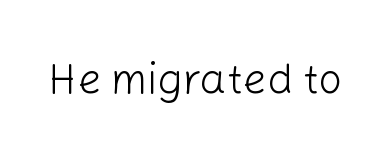
{"serif": "no", "italic": "no", "bold": "no", "weight": "light", "width": "normal", "stroke_contrast": "low", "x_height": "medium", "monospaced": "no", "underline": "no", "letter_spacing": "normal", "letter_spacing_em": 0.0, "glyph_px": 42}
